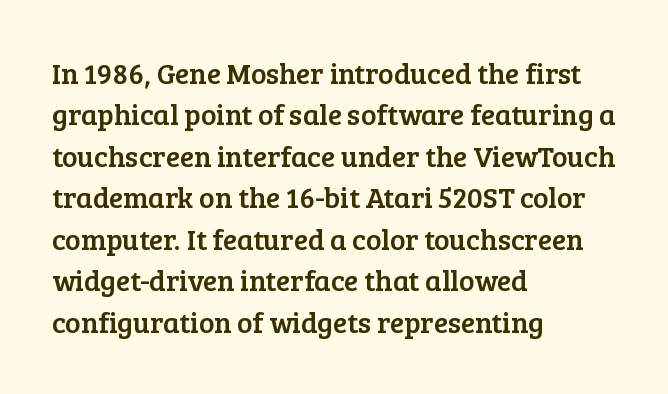
{"serif": "yes", "italic": "no", "width": "normal", "stroke_contrast": "low", "x_height": "medium", "monospaced": "no", "underline": "no", "align": "left", "line_spacing": "normal", "line_spacing_ratio": 1.43, "letter_spacing": "normal", "letter_spacing_em": 0.0, "glyph_px": 29}
